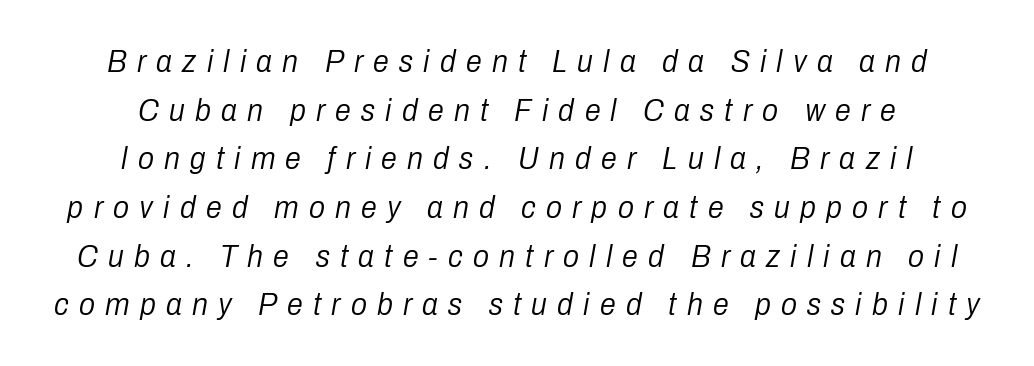
{"italic": "yes", "lean": "right", "slant_degrees": 10, "bold": "no", "weight": "light", "width": "condensed", "stroke_contrast": "low", "x_height": "medium", "monospaced": "no", "underline": "no", "align": "center", "line_spacing": "normal", "line_spacing_ratio": 1.52, "letter_spacing": "wide", "letter_spacing_em": 0.32, "glyph_px": 32}
